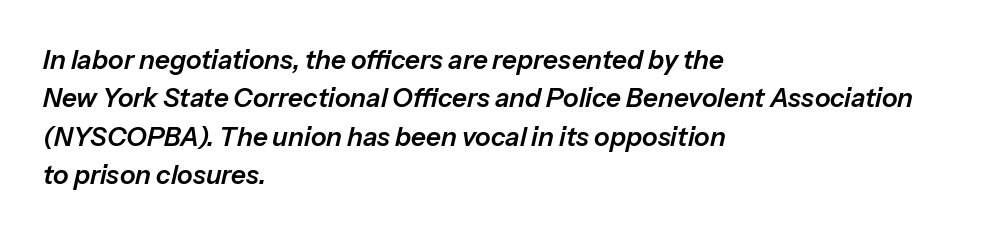
Words appear dense and cohesive because spacing is normal. Every character sits at an angle, as italics do. A bare baseline throughout the passage. Each new line begins a customary step beneath the previous one. This sample is left-justified, so line endings fall wherever the words run out.
